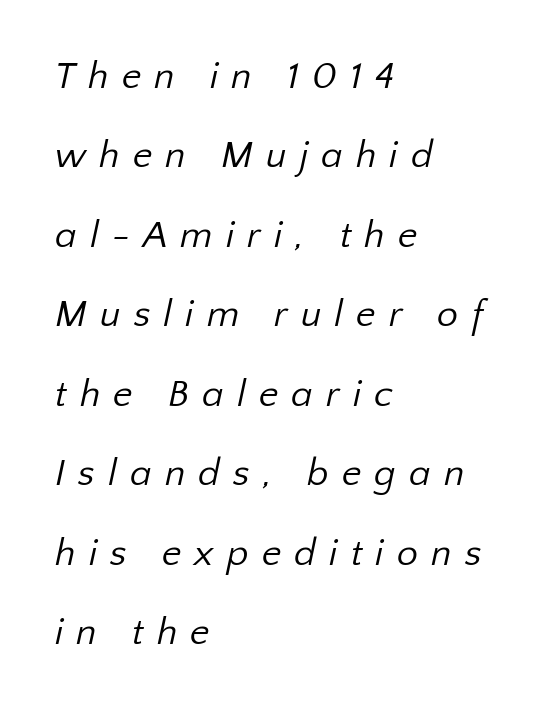
Q: Is the text bold? A: No.
Q: Is the typeface a serif or a sans-serif typeface? A: Sans-serif.
Q: Is the text underlined? A: No.
Q: How is the paragraph aligned? A: Left-aligned.
Q: Is the spacing between letters normal or unusually wide? A: Unusually wide.
Q: Is the spacing between lines tight, normal or loose? A: Loose.
Q: Width (condensed, normal, or wide)? A: Normal.
Q: Stroke contrast? A: Low.
Q: x-height? A: Medium.
Q: Monospaced? A: No.
